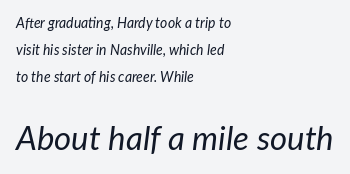
The image shows 33 px regular-weight type, italic (leaning right); set left-aligned, loose line spacing (1.93x), normal letter spacing, not underlined; the second (bottom) block is 2.36x larger; low stroke contrast and a medium x-height.
